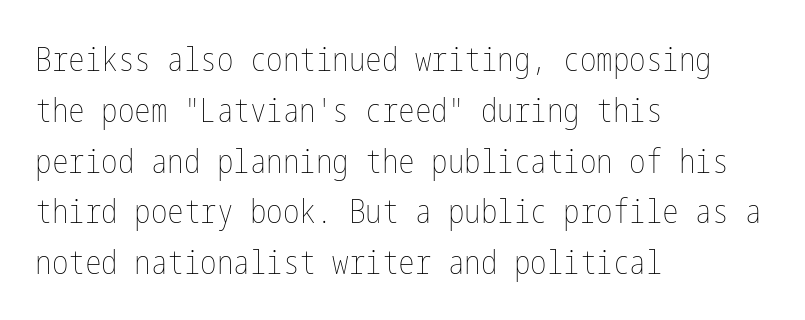
The image shows 33 px thin, condensed type, upright; set left-aligned, normal line spacing (1.54x), normal letter spacing, not underlined; low stroke contrast and a medium x-height.
